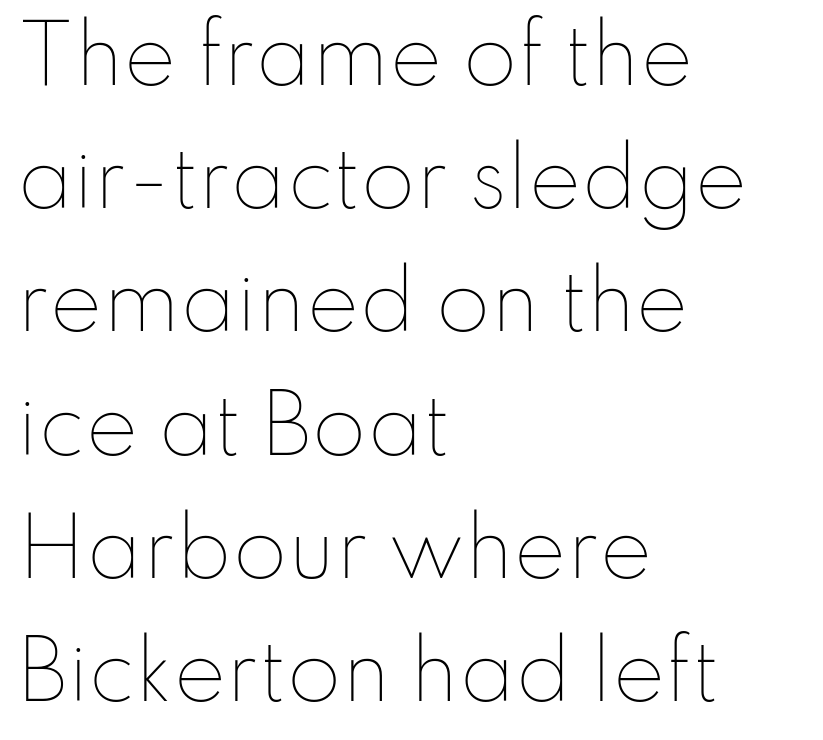
The specimen reads as upright at a glance. Varying glyph widths throughout — classic text-font behaviour. Nobody touched the tracking dial on this one. The weight tops out at a normal text grade. Reading down the column, the eye jumps a familiar distance to each next line. Short and long lines alike share a common starting point at left.
